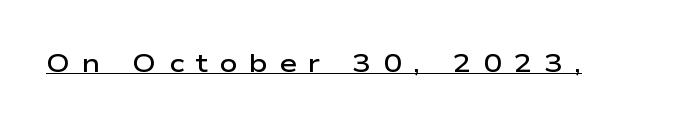
The image shows 25 px text type, upright; set unusually wide letter spacing (+0.47 em), underlined.
